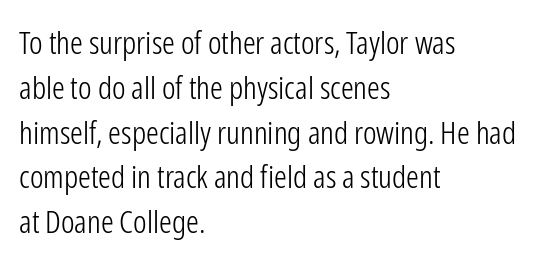
The image shows 32 px light, condensed sans-serif type, upright; set left-aligned, normal line spacing (1.4x), normal letter spacing, not underlined; low stroke contrast and a medium x-height.
